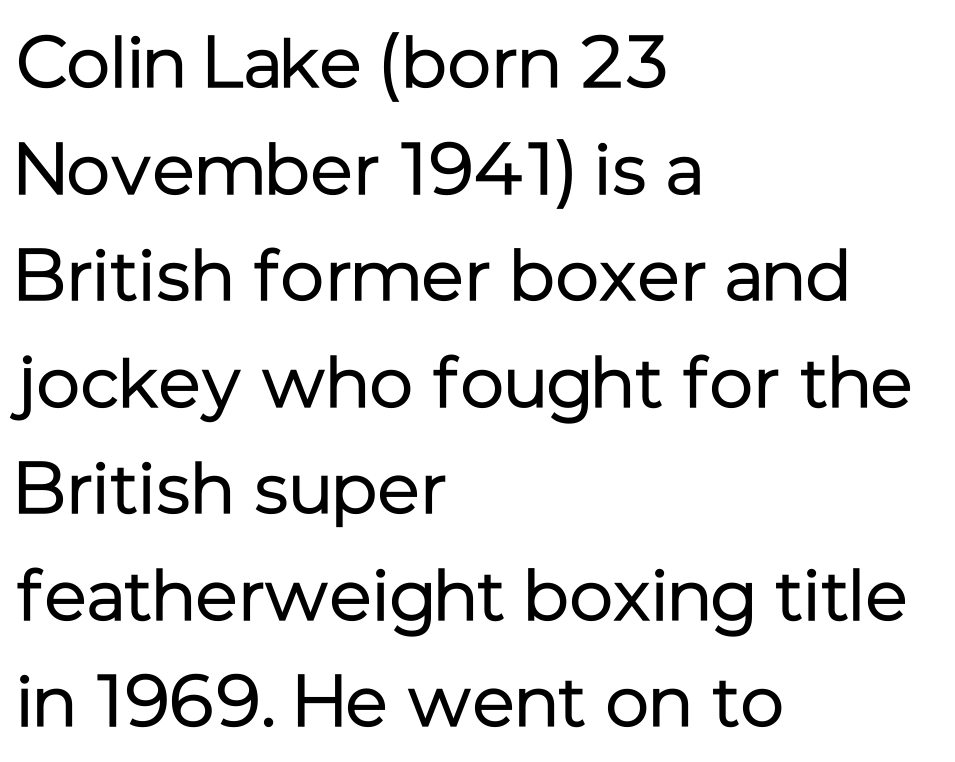
Q: Is the text bold? A: No.
Q: Is the text italic (slanted)? A: No, it is upright.
Q: Is the typeface a serif or a sans-serif typeface? A: Sans-serif.
Q: Is the text underlined? A: No.
Q: How is the paragraph aligned? A: Left-aligned.
Q: Is the spacing between letters normal or unusually wide? A: Normal.
Q: Is the spacing between lines tight, normal or loose? A: Normal.
Q: Width (condensed, normal, or wide)? A: Normal.
Q: Stroke contrast? A: Low.
Q: x-height? A: Medium.
Q: Monospaced? A: No.
